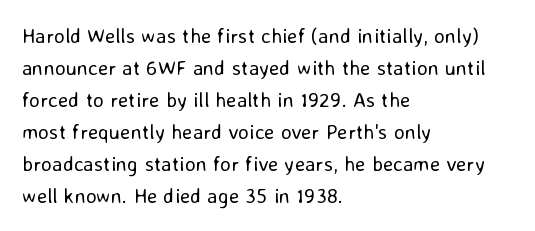
Q: Is the text bold? A: No.
Q: Is the text italic (slanted)? A: No, it is upright.
Q: Is the text underlined? A: No.
Q: How is the paragraph aligned? A: Left-aligned.
Q: Is the spacing between letters normal or unusually wide? A: Normal.
Q: Is the spacing between lines tight, normal or loose? A: Normal.
